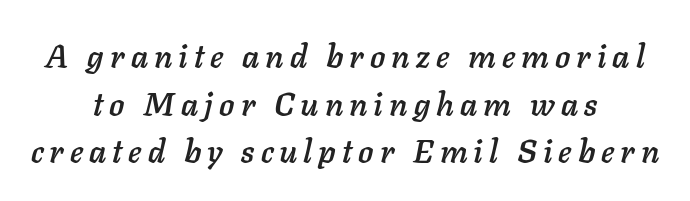
{"italic": "yes", "lean": "right", "slant_degrees": 11, "width": "normal", "stroke_contrast": "low", "x_height": "medium", "monospaced": "no", "underline": "no", "align": "center", "line_spacing": "normal", "line_spacing_ratio": 1.49, "glyph_px": 32}
